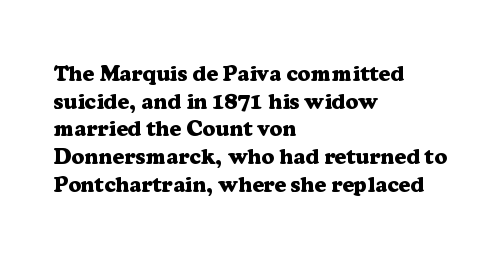
{"italic": "no", "bold": "yes", "underline": "no", "align": "left", "line_spacing": "normal", "line_spacing_ratio": 1.26, "letter_spacing": "normal", "letter_spacing_em": 0.0, "glyph_px": 22}
